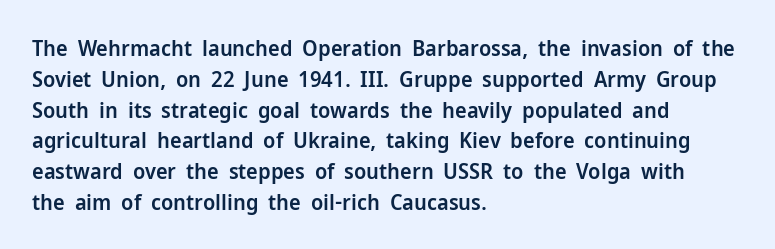
The image shows 22 px text type, upright; set left-aligned, normal line spacing (1.4x), normal letter spacing, not underlined.
